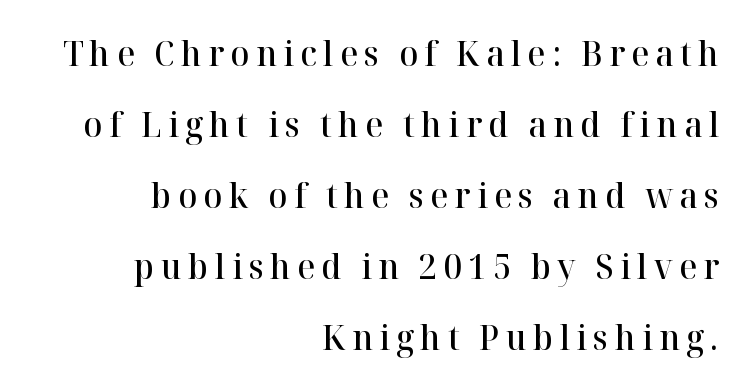
{"serif": "yes", "italic": "no", "bold": "semi", "weight": "semibold", "width": "normal", "stroke_contrast": "high", "x_height": "medium", "monospaced": "no", "underline": "no", "align": "right", "line_spacing": "loose", "line_spacing_ratio": 2.03, "glyph_px": 35}
